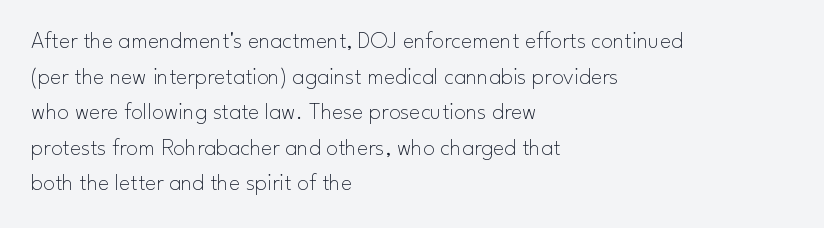
Q: Is the text bold? A: No.
Q: Is the text italic (slanted)? A: No, it is upright.
Q: Is the text underlined? A: No.
Q: How is the paragraph aligned? A: Left-aligned.
Q: Is the spacing between letters normal or unusually wide? A: Normal.
Q: Is the spacing between lines tight, normal or loose? A: Normal.
